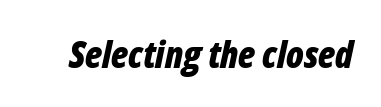
Glyph-to-glyph distance matches everyday printed text. Weight: bold. You could not count columns in this text — the font is proportionally spaced. Slanted lettering throughout.
